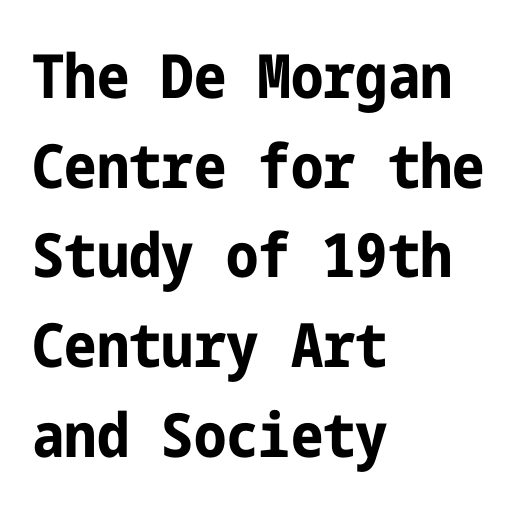
The letters carry no serifs — their stems end cleanly without finishing strokes. Is there much room between lines? A standard amount, neither cramped nor airy. Words float on clear page, feet unadorned. Weight check: bold — yes, fully.
